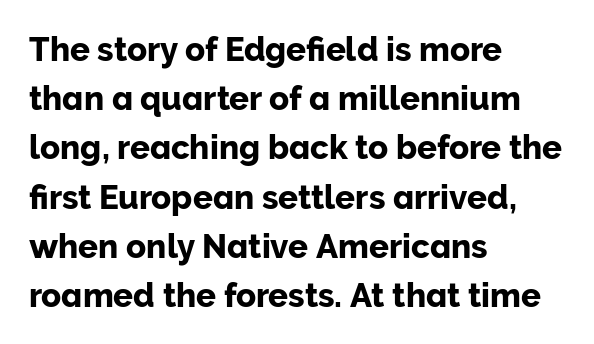
The image shows 33 px sans-serif type, upright; set left-aligned, normal line spacing (1.49x), normal letter spacing, not underlined; low stroke contrast and a medium x-height.
